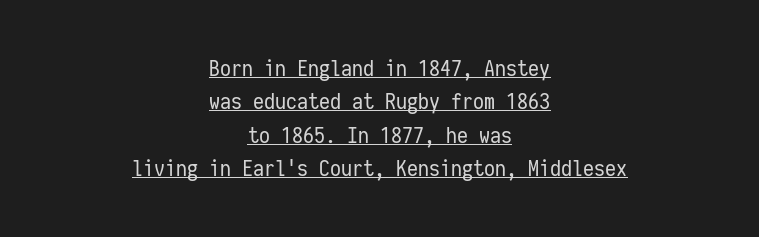
Does the copy run flush right? No — it is centered line by line. Notice how descenders clear the ascenders below comfortably — that's standard leading. Caption: standard tracking, unaltered. Compared with a typical body face, this is equally light or lighter still. Ordinary non-slanted type is in use. Somebody hit Ctrl+U on this one — the words are underlined.
